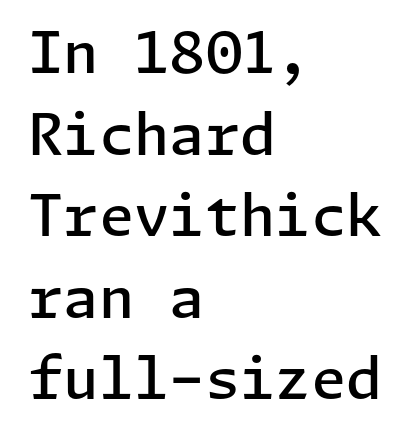
The image shows 57 px semibold sans-serif type, upright; set left-aligned, normal line spacing (1.43x), normal letter spacing, not underlined; low stroke contrast and a medium x-height.
